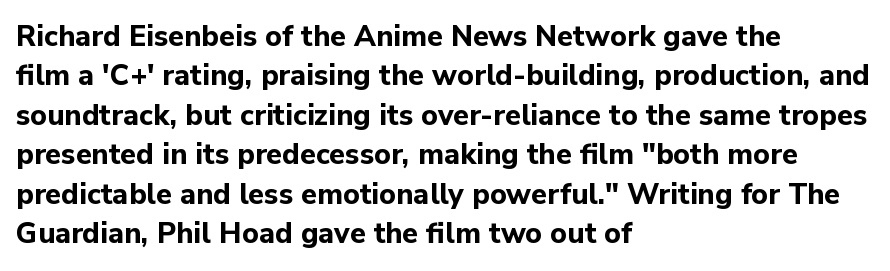
{"serif": "no", "italic": "no", "bold": "yes", "weight": "bold", "width": "normal", "stroke_contrast": "low", "x_height": "medium", "monospaced": "no", "underline": "no", "align": "left", "line_spacing": "normal", "line_spacing_ratio": 1.36, "letter_spacing": "normal", "letter_spacing_em": 0.0, "glyph_px": 29}
